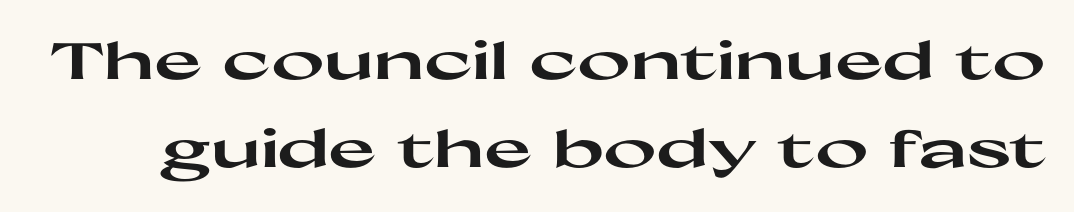
Grotesque or geometric, the face here clearly has no serifs. The line texture is even and compact thanks to regular tracking. A typesetter would call this proportional, since set widths differ per character. The glyphs have the mass of a bold cut. Notice how the stems are strictly vertical — no italics here. A bare baseline throughout the passage.
